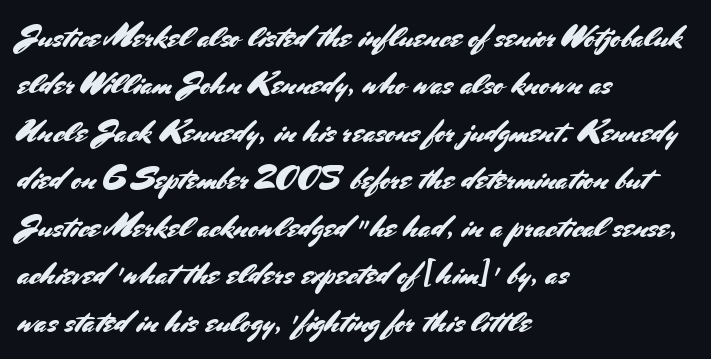
{"serif": "no", "width": "normal", "stroke_contrast": "medium", "x_height": "small", "monospaced": "no", "underline": "no", "align": "left", "line_spacing": "normal", "line_spacing_ratio": 1.53, "letter_spacing": "normal", "letter_spacing_em": 0.0, "glyph_px": 31}
